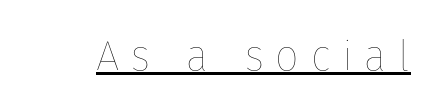
{"italic": "no", "bold": "no", "weight": "thin", "width": "normal", "stroke_contrast": "low", "x_height": "medium", "monospaced": "no", "underline": "yes", "letter_spacing": "wide", "letter_spacing_em": 0.28, "glyph_px": 42}
